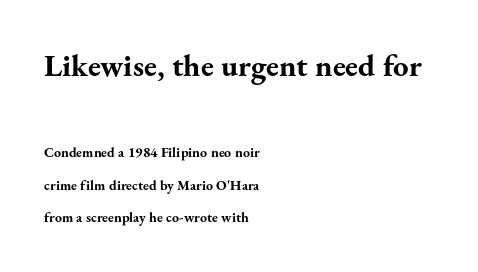
The image shows 31 px bold serif type, upright; set left-aligned, loose line spacing (2.35x), normal letter spacing, not underlined; the first (top) block is 2.21x larger; medium stroke contrast and a small x-height.
